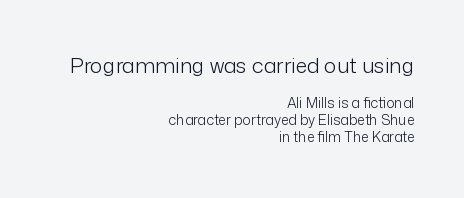
The image shows 21 px text type, upright; set right-aligned, line spacing 1.21x, normal letter spacing, not underlined; the first (top) block is 1.5x larger.
